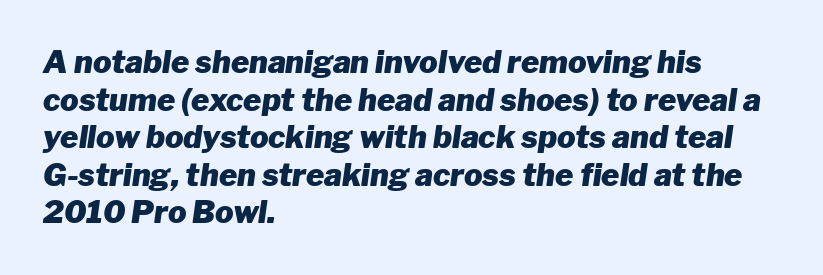
{"italic": "yes", "lean": "right", "slant_degrees": 8, "bold": "yes", "weight": "heavy", "width": "normal", "stroke_contrast": "low", "x_height": "medium", "monospaced": "no", "underline": "no", "align": "left", "line_spacing_ratio": 1.21, "letter_spacing": "normal", "letter_spacing_em": 0.0, "glyph_px": 31}
